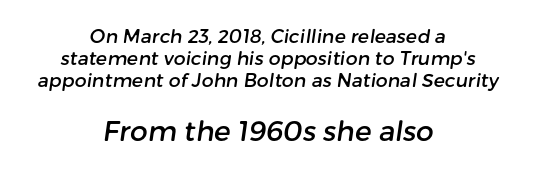
The image shows 28 px sans-serif type; set centered, line spacing 1.17x, normal letter spacing, not underlined; the second (bottom) block is 1.47x larger; low stroke contrast and a medium x-height.
